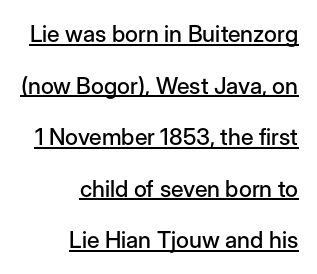
Caption: lettering with a line underneath. A student would call this right alignment; a typographer would say flush right, rag left. The gaps between neighbouring characters are ordinary and unremarkable. The space between consecutive lines is lavish. The letters stand upright; this is a roman face.
